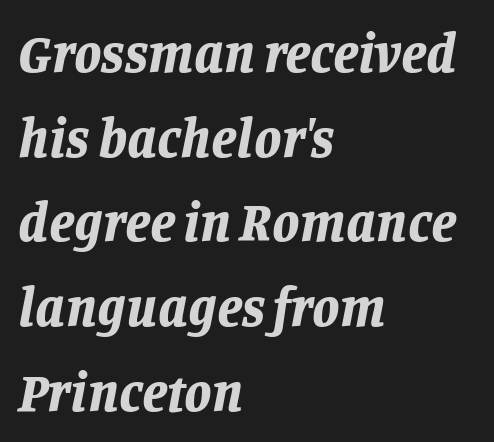
Q: Is the text bold? A: Yes.
Q: Is the text italic (slanted)? A: Yes, it leans right by about 11 degrees.
Q: Is the text underlined? A: No.
Q: How is the paragraph aligned? A: Left-aligned.
Q: Is the spacing between letters normal or unusually wide? A: Normal.
Q: Is the spacing between lines tight, normal or loose? A: Normal.
Q: Width (condensed, normal, or wide)? A: Normal.
Q: Stroke contrast? A: Low.
Q: x-height? A: Large.
Q: Monospaced? A: No.
